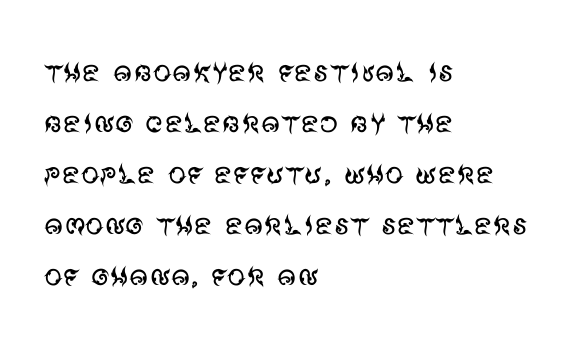
{"serif": "no", "italic": "no", "bold": "no", "weight": "regular", "width": "normal", "stroke_contrast": "medium", "x_height": "large", "monospaced": "no", "underline": "no", "align": "left", "line_spacing": "normal", "line_spacing_ratio": 1.38, "letter_spacing": "normal", "letter_spacing_em": 0.0, "glyph_px": 37}
